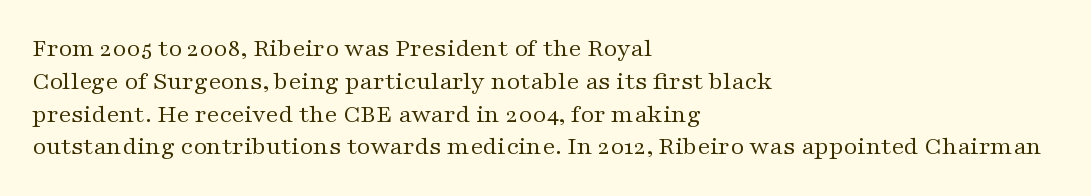
The image shows 26 px text type, upright; set left-aligned, normal line spacing (1.26x), normal letter spacing, not underlined.
